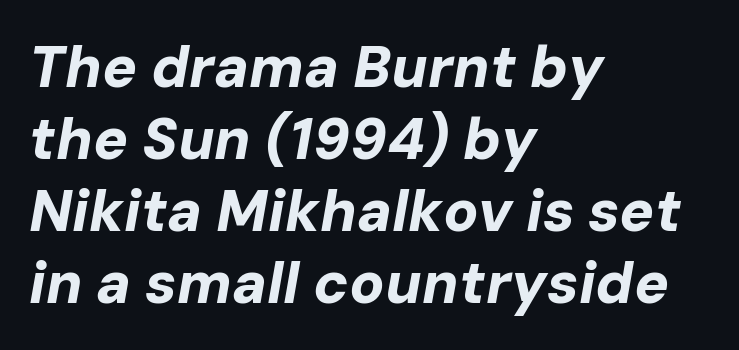
Q: Is the text bold? A: Yes.
Q: Is the text italic (slanted)? A: Yes, it leans right by about 10 degrees.
Q: Is the text underlined? A: No.
Q: How is the paragraph aligned? A: Left-aligned.
Q: Is the spacing between letters normal or unusually wide? A: Normal.
Q: Width (condensed, normal, or wide)? A: Normal.
Q: Stroke contrast? A: Low.
Q: x-height? A: Medium.
Q: Monospaced? A: No.
